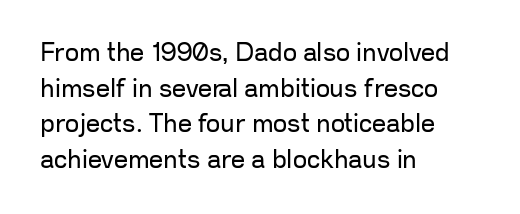
{"italic": "no", "bold": "no", "underline": "no", "align": "left", "line_spacing": "normal", "line_spacing_ratio": 1.43, "letter_spacing": "normal", "letter_spacing_em": 0.0, "glyph_px": 25}
